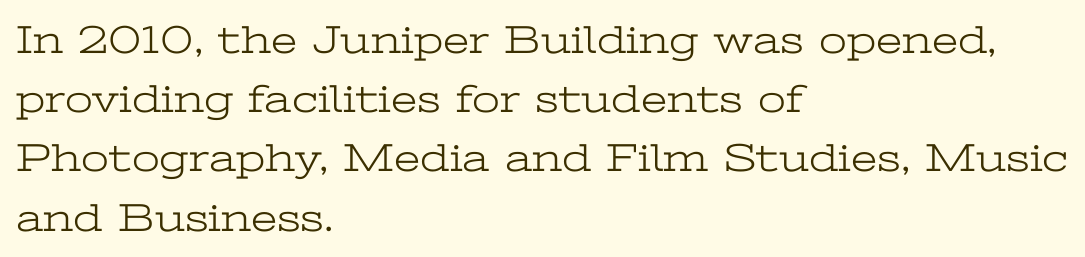
{"serif": "yes", "italic": "no", "bold": "no", "weight": "light", "width": "wide", "stroke_contrast": "low", "x_height": "medium", "monospaced": "no", "underline": "no", "align": "left", "line_spacing": "normal", "line_spacing_ratio": 1.48, "letter_spacing": "normal", "letter_spacing_em": 0.0, "glyph_px": 40}
